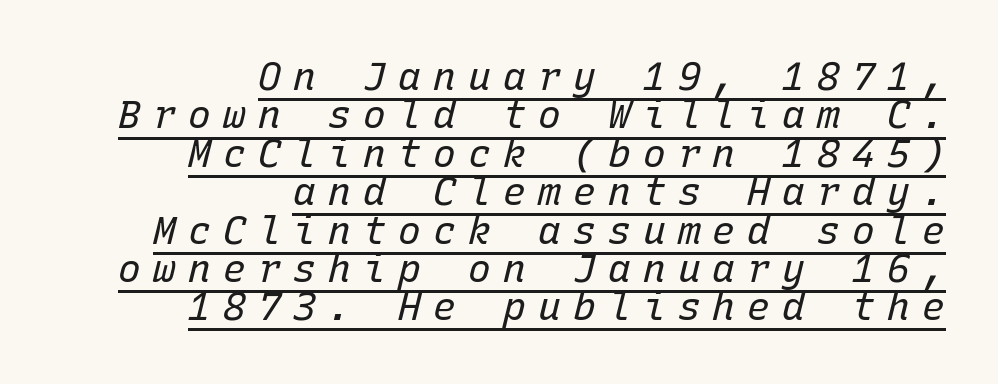
The image shows 38 px regular-weight type, italic (leaning right), monospaced; set right-aligned, tight line spacing (1.01x), unusually wide letter spacing (+0.32 em), underlined; low stroke contrast and a medium x-height.
